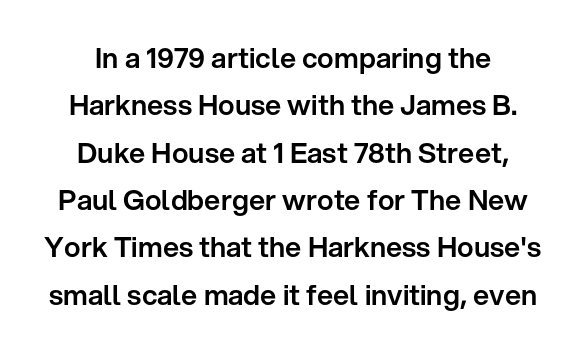
Q: Is the text italic (slanted)? A: No, it is upright.
Q: Is the typeface a serif or a sans-serif typeface? A: Sans-serif.
Q: Is the text underlined? A: No.
Q: How is the paragraph aligned? A: Centered.
Q: Is the spacing between letters normal or unusually wide? A: Normal.
Q: Is the spacing between lines tight, normal or loose? A: Normal.
Q: Width (condensed, normal, or wide)? A: Normal.
Q: Stroke contrast? A: Low.
Q: x-height? A: Medium.
Q: Monospaced? A: No.
